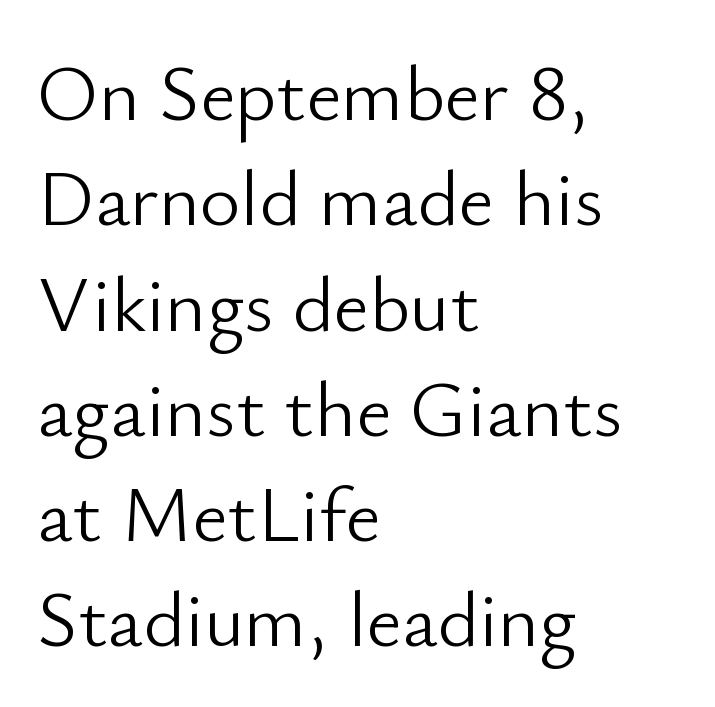
The image shows 78 px light sans-serif type, upright; set left-aligned, normal line spacing (1.35x), normal letter spacing, not underlined; low stroke contrast and a small x-height.
